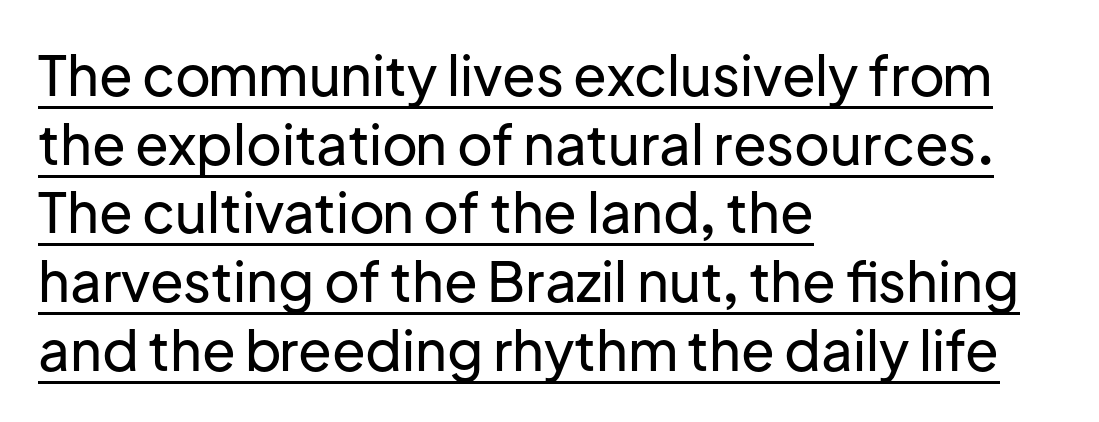
Like a heading marked for emphasis, these lines bear an underscore. Default kerning and tracking; the words read as compact shapes. The rendering shows plain stroke endings on the letterforms — a sans-serif design. The type sits square on the baseline with zero lean.
